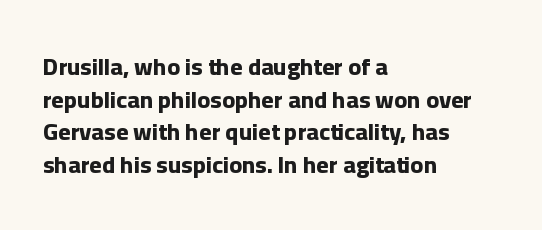
Q: Is the text bold? A: Yes.
Q: Is the text italic (slanted)? A: No, it is upright.
Q: Is the text underlined? A: No.
Q: How is the paragraph aligned? A: Left-aligned.
Q: Is the spacing between letters normal or unusually wide? A: Normal.
Q: Is the spacing between lines tight, normal or loose? A: Normal.
